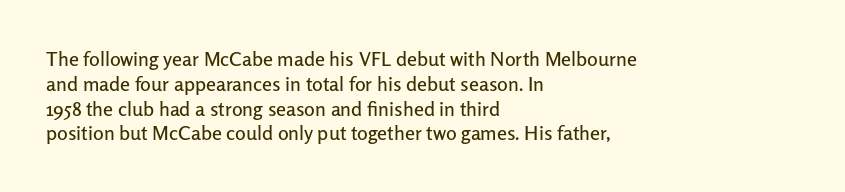
{"italic": "no", "underline": "no", "align": "left", "line_spacing_ratio": 1.24, "letter_spacing": "normal", "letter_spacing_em": 0.0, "glyph_px": 20}
